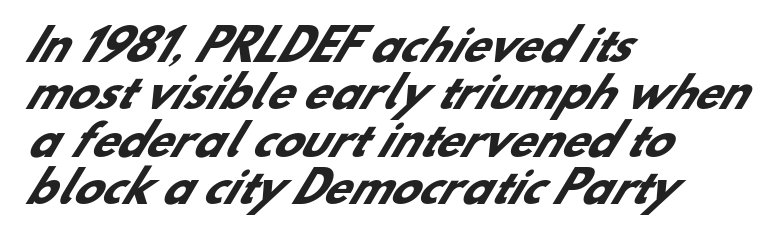
The image shows 42 px heavy sans-serif type; set left-aligned, tight line spacing (1.13x), normal letter spacing, not underlined; low stroke contrast and a small x-height.
